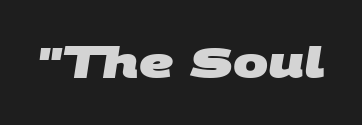
Q: Is the text bold? A: Yes.
Q: Is the typeface a serif or a sans-serif typeface? A: Sans-serif.
Q: Is the text underlined? A: No.
Q: Is the spacing between letters normal or unusually wide? A: Normal.
Q: Width (condensed, normal, or wide)? A: Wide.
Q: Stroke contrast? A: Medium.
Q: x-height? A: Large.
Q: Monospaced? A: No.
